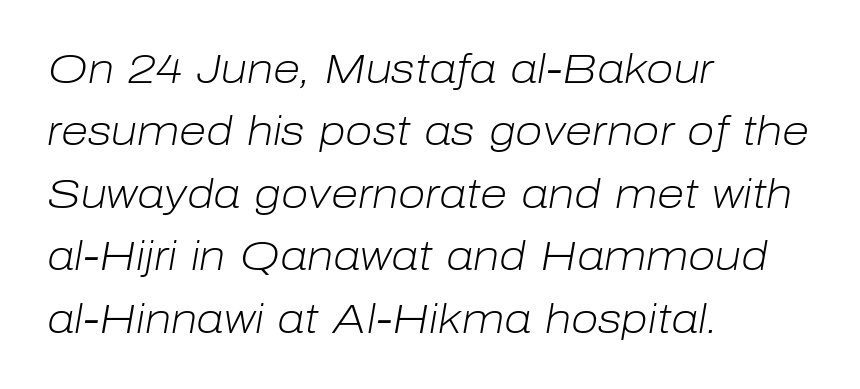
Q: Is the text bold? A: No.
Q: Is the text italic (slanted)? A: Yes, it leans right by about 10 degrees.
Q: Is the text underlined? A: No.
Q: How is the paragraph aligned? A: Left-aligned.
Q: Is the spacing between letters normal or unusually wide? A: Normal.
Q: Is the spacing between lines tight, normal or loose? A: Normal.
Q: Width (condensed, normal, or wide)? A: Normal.
Q: Stroke contrast? A: Low.
Q: x-height? A: Medium.
Q: Monospaced? A: No.
